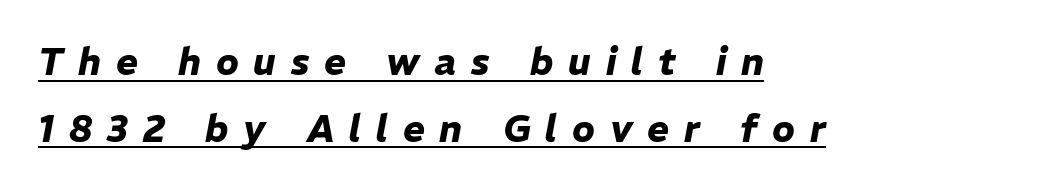
Bold? Absolutely — the strokes are thick and heavy. Reading down the block, your eye returns to a fixed left position each line. The rendering inserts visible extra space after every character. Italic: yes, the glyphs are oblique.
